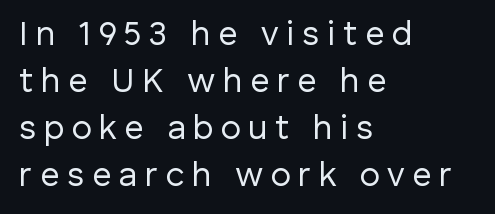
Q: Is the text bold? A: No.
Q: Is the text italic (slanted)? A: No, it is upright.
Q: Is the typeface a serif or a sans-serif typeface? A: Sans-serif.
Q: Is the text underlined? A: No.
Q: How is the paragraph aligned? A: Left-aligned.
Q: Is the spacing between letters normal or unusually wide? A: Unusually wide.
Q: Is the spacing between lines tight, normal or loose? A: Normal.
Q: Width (condensed, normal, or wide)? A: Normal.
Q: Stroke contrast? A: Low.
Q: x-height? A: Medium.
Q: Monospaced? A: No.
